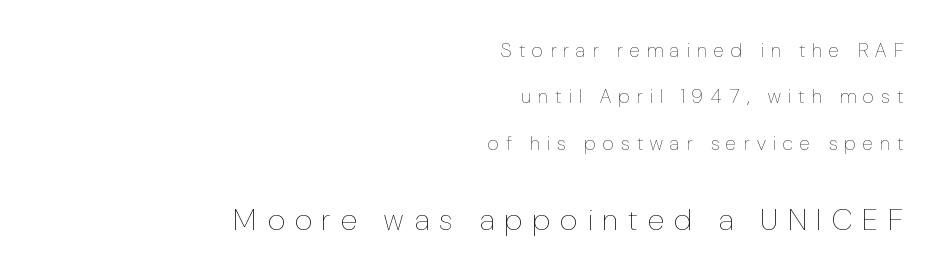
{"italic": "no", "bold": "no", "weight": "thin", "width": "condensed", "stroke_contrast": "low", "x_height": "medium", "monospaced": "no", "underline": "no", "align": "right", "line_spacing": "loose", "line_spacing_ratio": 2.32, "letter_spacing": "wide", "letter_spacing_em": 0.37, "larger_block": "second", "size_ratio": 1.5, "glyph_px": 30}
